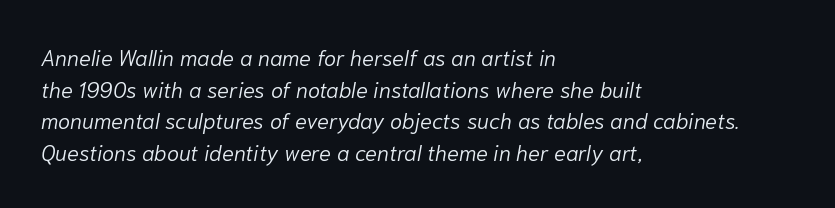
The image shows 22 px text type, italic (leaning right); set left-aligned, normal line spacing (1.44x), normal letter spacing, not underlined.
